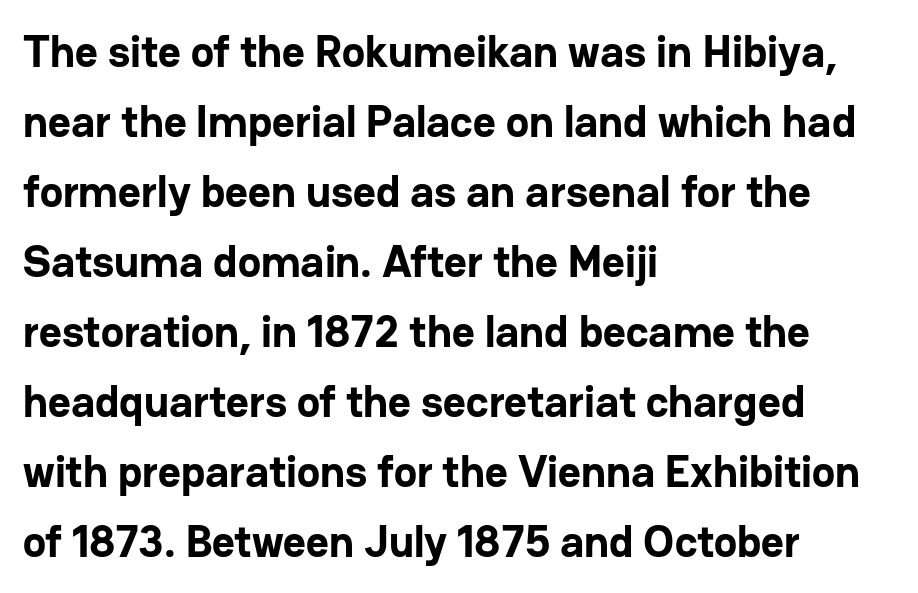
{"serif": "no", "italic": "no", "bold": "yes", "weight": "bold", "width": "normal", "stroke_contrast": "low", "x_height": "medium", "monospaced": "no", "underline": "no", "align": "left", "line_spacing": "normal", "line_spacing_ratio": 1.59, "letter_spacing": "normal", "letter_spacing_em": 0.0, "glyph_px": 44}
